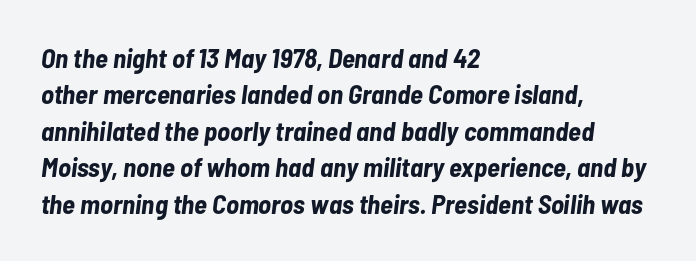
The image shows 27 px bold type, italic (leaning right); set left-aligned, normal line spacing (1.35x), normal letter spacing, not underlined.
